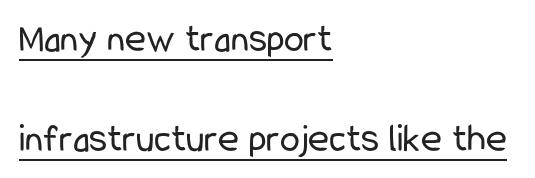
{"serif": "no", "italic": "no", "bold": "no", "weight": "regular", "width": "condensed", "stroke_contrast": "low", "x_height": "medium", "monospaced": "no", "underline": "yes", "align": "left", "line_spacing": "loose", "line_spacing_ratio": 2.49, "letter_spacing": "normal", "letter_spacing_em": 0.0, "glyph_px": 40}
